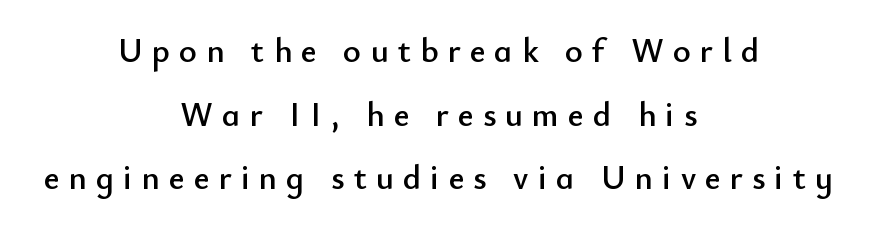
{"serif": "no", "italic": "no", "width": "normal", "stroke_contrast": "low", "x_height": "small", "monospaced": "no", "underline": "no", "align": "center", "line_spacing_ratio": 1.87, "letter_spacing": "wide", "letter_spacing_em": 0.27, "glyph_px": 34}
